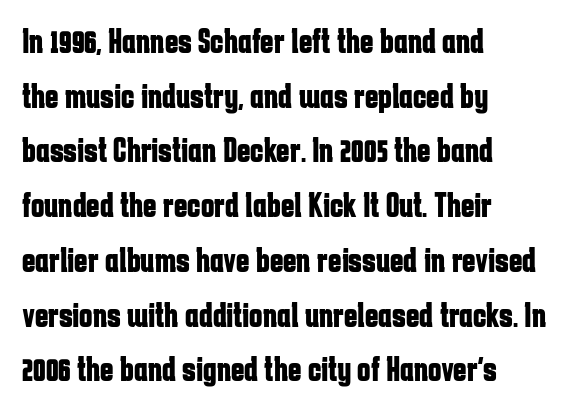
{"serif": "no", "italic": "no", "bold": "yes", "weight": "bold", "width": "condensed", "stroke_contrast": "low", "x_height": "medium", "monospaced": "no", "underline": "no", "align": "left", "line_spacing": "normal", "line_spacing_ratio": 1.52, "letter_spacing": "normal", "letter_spacing_em": 0.0, "glyph_px": 36}
